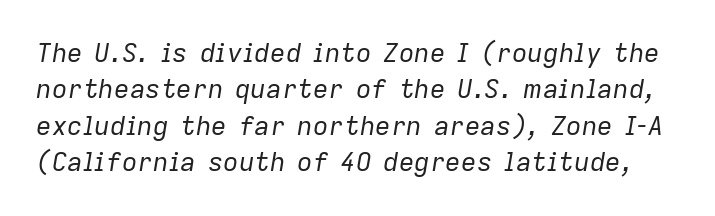
The image shows 26 px text type, italic (leaning right); set normal line spacing (1.4x), normal letter spacing, not underlined.
